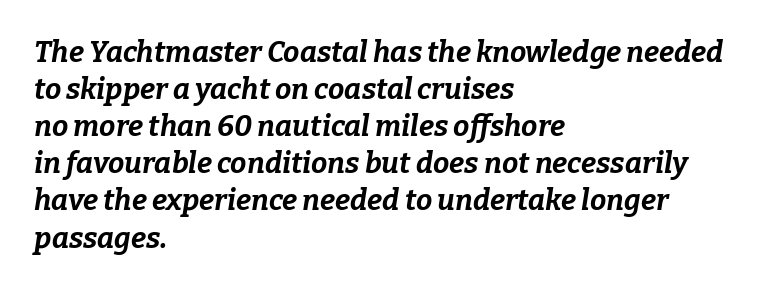
Words float on clear page, feet unadorned. The passage shown has conventional tracking throughout. Each letter keeps its own natural width here, so spacing adapts to shape. In terms of posture, this sample is oblique. The characters look thick and weighty, a clear bold.
